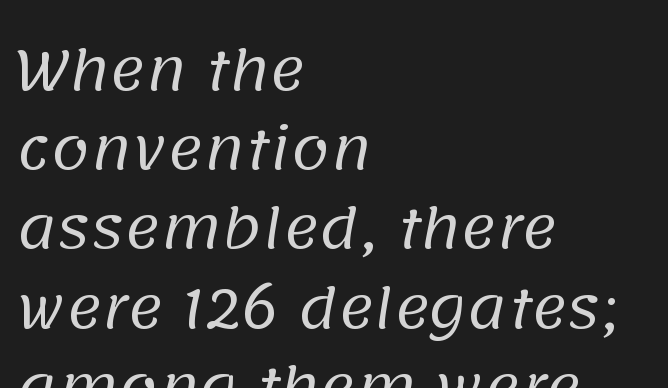
{"serif": "no", "bold": "no", "weight": "regular", "width": "normal", "stroke_contrast": "low", "x_height": "large", "monospaced": "no", "underline": "no", "align": "left", "line_spacing": "normal", "line_spacing_ratio": 1.44, "letter_spacing": "normal", "letter_spacing_em": 0.0, "glyph_px": 55}
